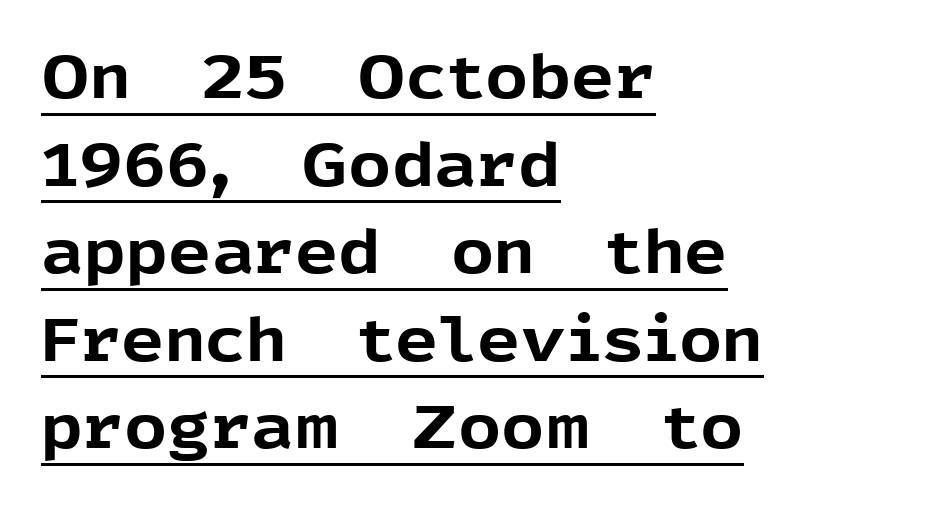
Check the space under the baseline: a stroke is drawn there. Short and long lines alike share a common starting point at left. How are the letters spaced? Ordinarily, with no added tracking. Letterform terminals end flat and unadorned throughout the passage. What's the leading like? Ordinary, nothing unusual.
